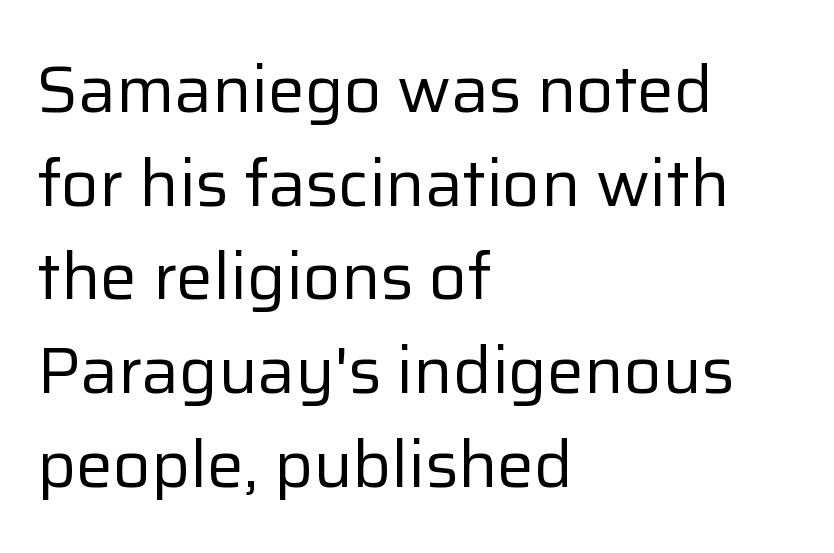
Q: Is the text bold? A: No.
Q: Is the text italic (slanted)? A: No, it is upright.
Q: Is the typeface a serif or a sans-serif typeface? A: Sans-serif.
Q: Is the text underlined? A: No.
Q: How is the paragraph aligned? A: Left-aligned.
Q: Is the spacing between letters normal or unusually wide? A: Normal.
Q: Is the spacing between lines tight, normal or loose? A: Normal.
Q: Width (condensed, normal, or wide)? A: Normal.
Q: Stroke contrast? A: Low.
Q: x-height? A: Medium.
Q: Monospaced? A: No.
